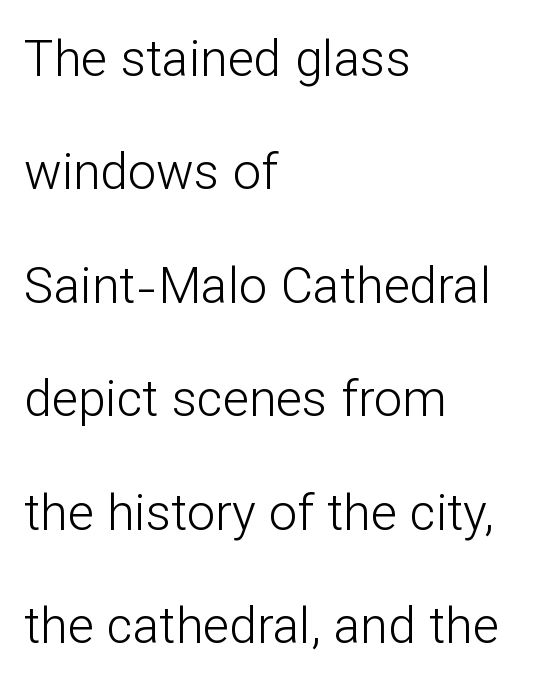
Q: Is the text bold? A: No.
Q: Is the text italic (slanted)? A: No, it is upright.
Q: Is the typeface a serif or a sans-serif typeface? A: Sans-serif.
Q: Is the text underlined? A: No.
Q: How is the paragraph aligned? A: Left-aligned.
Q: Is the spacing between letters normal or unusually wide? A: Normal.
Q: Is the spacing between lines tight, normal or loose? A: Loose.
Q: Width (condensed, normal, or wide)? A: Normal.
Q: Stroke contrast? A: Low.
Q: x-height? A: Medium.
Q: Monospaced? A: No.
